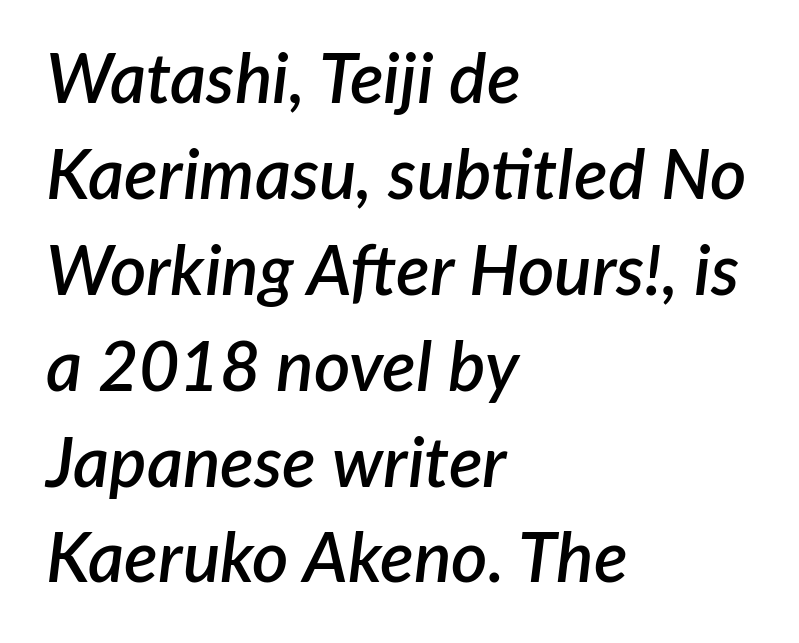
The image shows 70 px semibold type, italic (leaning right); set left-aligned, normal line spacing (1.37x), normal letter spacing, not underlined; low stroke contrast and a medium x-height.
